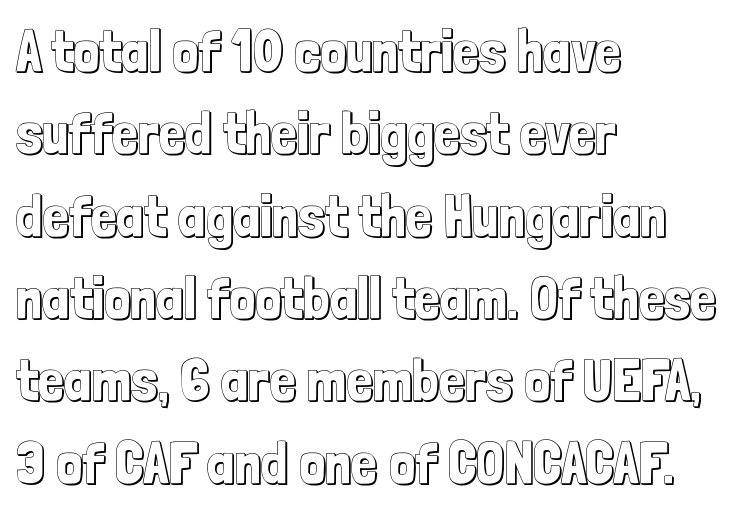
Q: Is the text italic (slanted)? A: No, it is upright.
Q: Is the text underlined? A: No.
Q: How is the paragraph aligned? A: Left-aligned.
Q: Is the spacing between letters normal or unusually wide? A: Normal.
Q: Is the spacing between lines tight, normal or loose? A: Normal.
Q: Width (condensed, normal, or wide)? A: Condensed.
Q: x-height? A: Medium.
Q: Monospaced? A: No.
